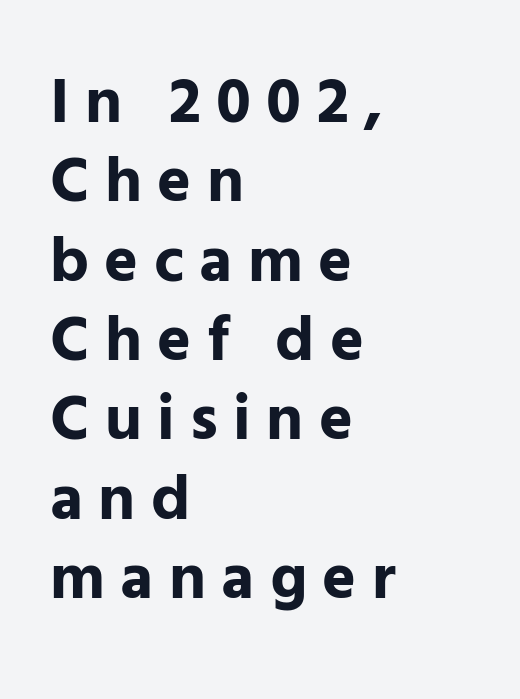
Between one letter and the next there's a generous, obvious gap. Classification — sans serif. The letters advance in unequal steps, a hallmark of proportional type. Typeset ragged right — the left edge is the straight one.
